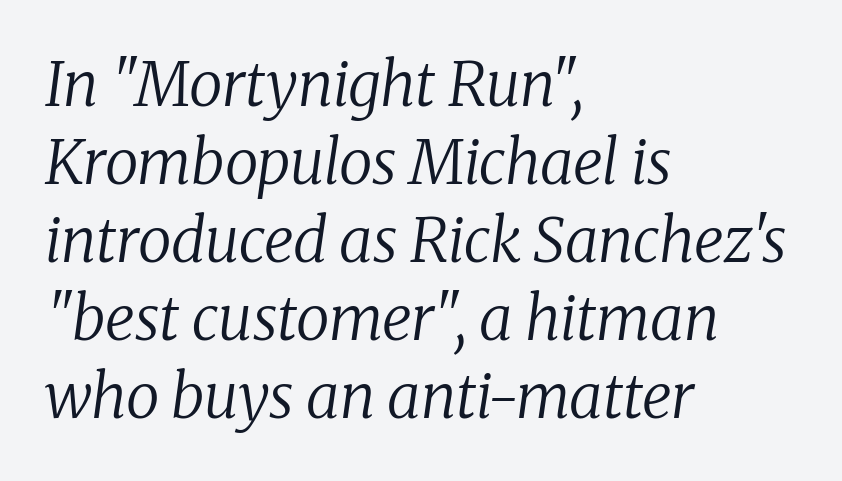
The image shows 61 px regular-weight serif type, italic (leaning right); set left-aligned, normal line spacing (1.28x), normal letter spacing, not underlined; low stroke contrast and a medium x-height.
